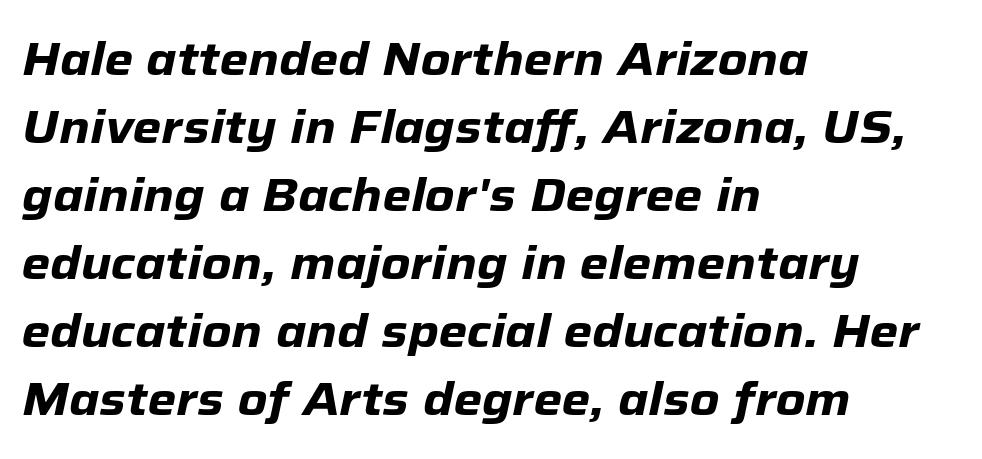
If you drew a ruler down the left edge, every line would touch it. The glyphs are unaccompanied by any horizontal stroke below them. Leading: standard. Tracking here is standard; glyphs follow each other at the usual distance. Looks like regular typesetting: each glyph gets only the width it needs.
